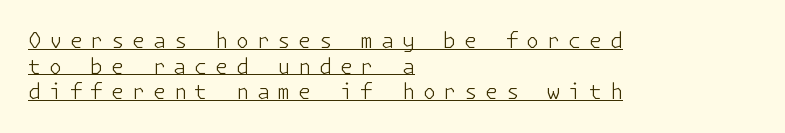
Q: Is the text bold? A: No.
Q: Is the text italic (slanted)? A: No, it is upright.
Q: Is the text underlined? A: Yes.
Q: How is the paragraph aligned? A: Left-aligned.
Q: Is the spacing between letters normal or unusually wide? A: Unusually wide.
